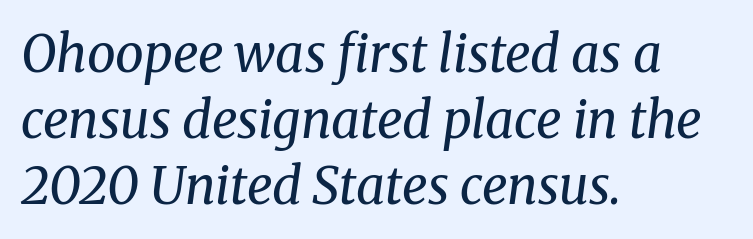
Leftover space on each line is placed entirely after the last word. Looks like regular typesetting: each glyph gets only the width it needs. Vertical spacing — default. This rendering employs a face with finishing strokes, i.e., a serif. Just letters on the line, the space beneath them empty. No letter is thick-stroked: the sample isn't bold.
